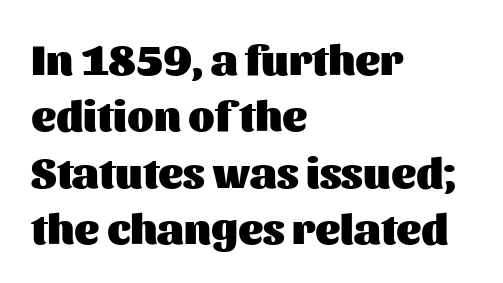
All the whitespace from short lines collects on the right. Notice how descenders clear the ascenders below comfortably — that's standard leading. Every letter is thick-stroked: bold, no question. In terms of letterform style, serifs are entirely absent. The specimen reads as upright at a glance. Varying glyph widths throughout — classic text-font behaviour.
